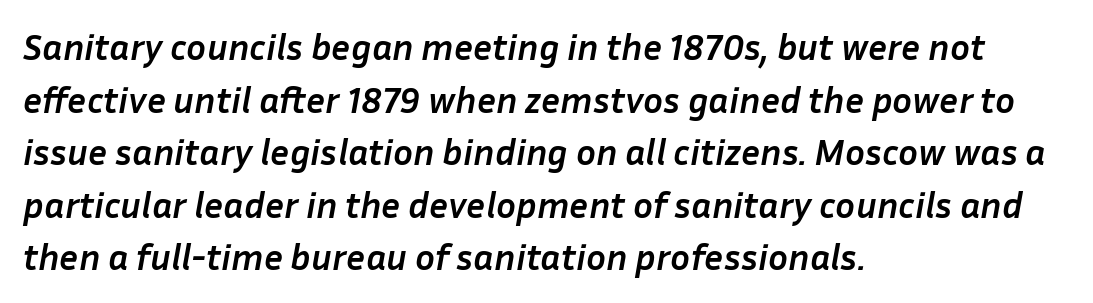
Nobody drew a line under any word here. This block has exactly the height ordinary leading produces. The paragraph has a hard left edge and a soft right edge. Is this a fixed-width face? No — the glyphs have proportional, varying widths. The gaps between neighbouring characters are ordinary and unremarkable. As a designer I'd log this as weight 700, bold.
